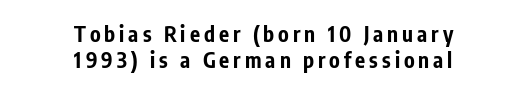
{"italic": "no", "bold": "yes", "underline": "no", "align": "center", "line_spacing_ratio": 1.22, "glyph_px": 21}
